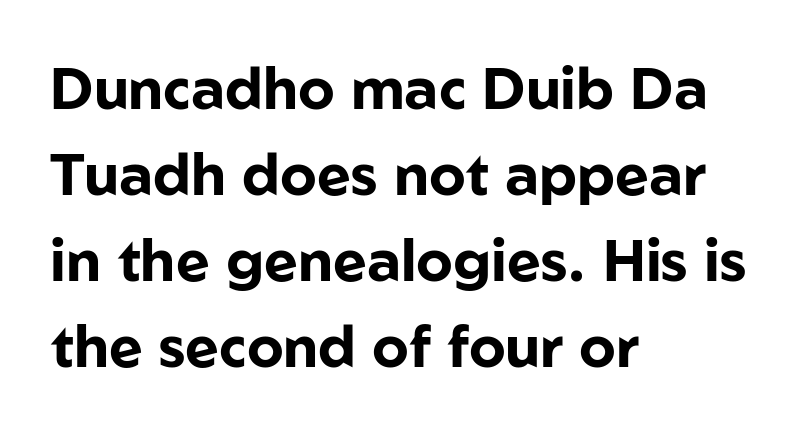
{"serif": "no", "italic": "no", "bold": "yes", "weight": "bold", "width": "normal", "stroke_contrast": "low", "x_height": "medium", "monospaced": "no", "underline": "no", "align": "left", "line_spacing": "normal", "line_spacing_ratio": 1.48, "letter_spacing": "normal", "letter_spacing_em": 0.0, "glyph_px": 58}
